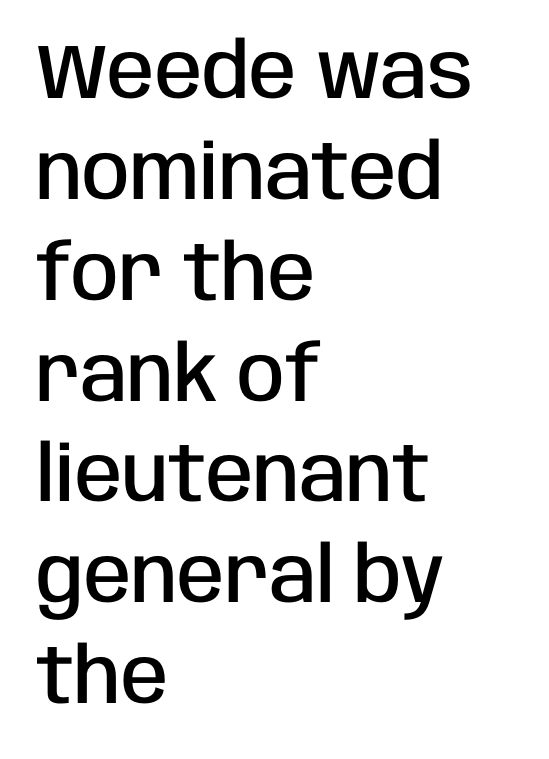
{"serif": "no", "italic": "no", "bold": "semi", "weight": "semibold", "width": "condensed", "stroke_contrast": "low", "x_height": "large", "monospaced": "no", "underline": "no", "align": "left", "line_spacing": "normal", "line_spacing_ratio": 1.31, "letter_spacing": "normal", "letter_spacing_em": 0.0, "glyph_px": 77}
